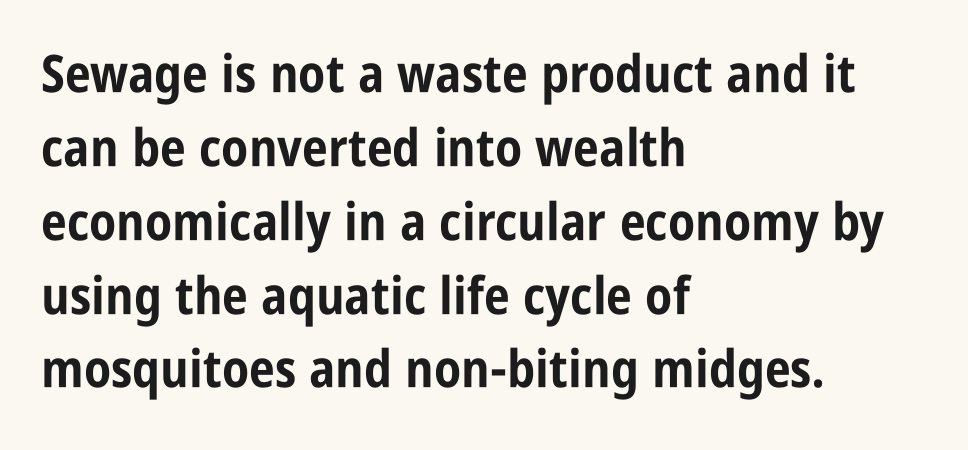
A bare baseline throughout the passage. Letterform terminals end flat and unadorned throughout the passage. Glyph-to-glyph distance matches everyday printed text. Weight check: bold — yes, fully.
